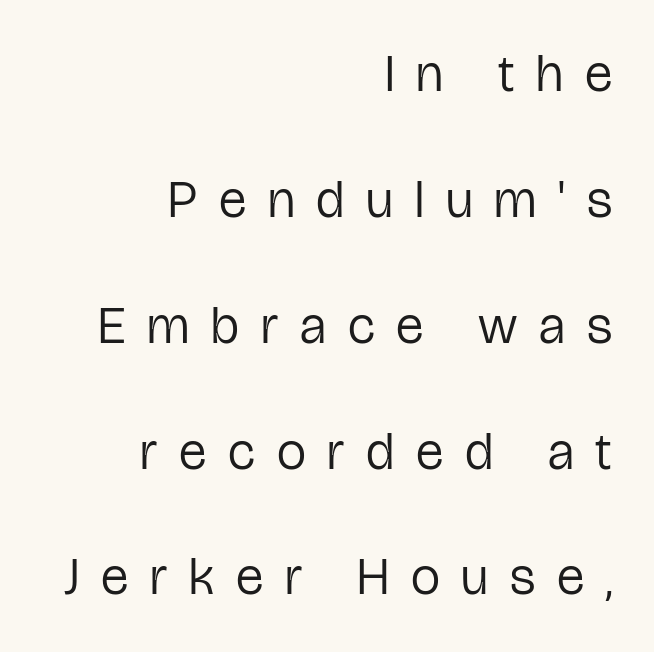
The image shows 52 px regular-weight, condensed sans-serif type, upright; set right-aligned, loose line spacing (2.42x), unusually wide letter spacing (+0.42 em), not underlined; low stroke contrast and a medium x-height.
